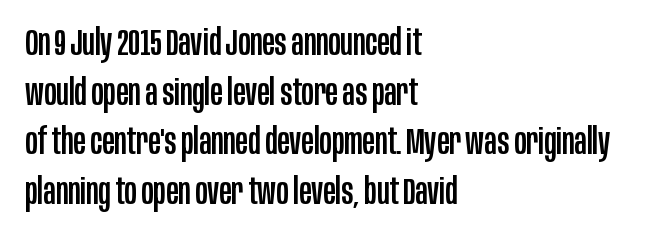
{"serif": "no", "italic": "no", "width": "condensed", "stroke_contrast": "low", "x_height": "large", "monospaced": "no", "underline": "no", "align": "left", "line_spacing": "normal", "line_spacing_ratio": 1.34, "letter_spacing": "normal", "letter_spacing_em": 0.0, "glyph_px": 37}
